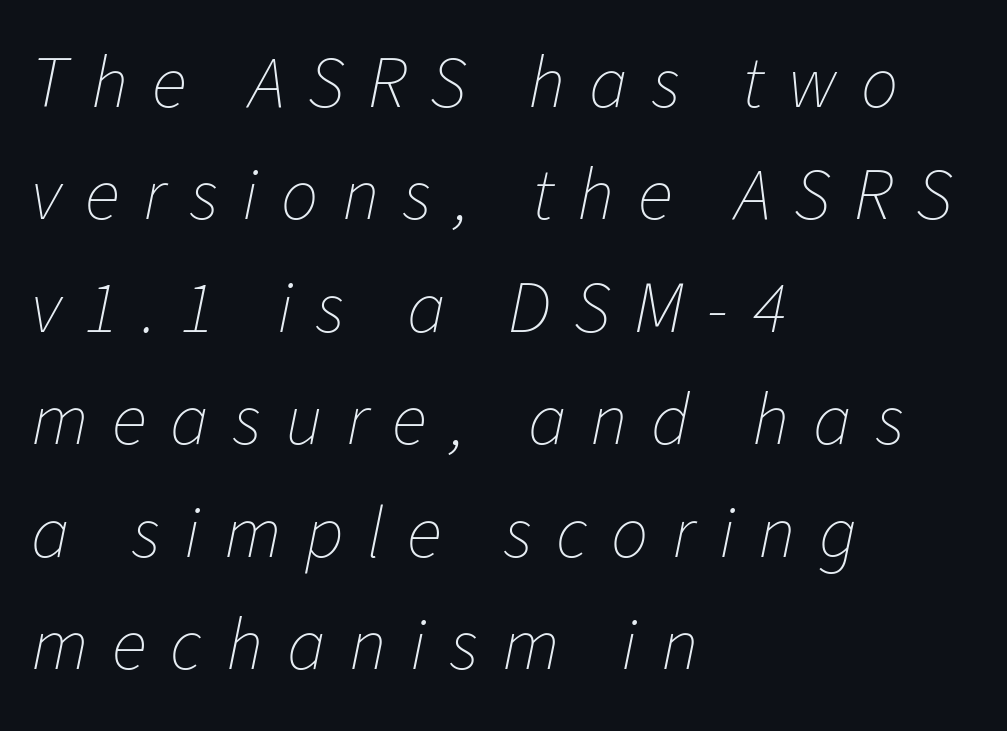
Q: Is the text bold? A: No.
Q: Is the text italic (slanted)? A: Yes, it leans right by about 11 degrees.
Q: Is the text underlined? A: No.
Q: How is the paragraph aligned? A: Left-aligned.
Q: Is the spacing between letters normal or unusually wide? A: Unusually wide.
Q: Is the spacing between lines tight, normal or loose? A: Normal.
Q: Width (condensed, normal, or wide)? A: Normal.
Q: Stroke contrast? A: Low.
Q: x-height? A: Medium.
Q: Monospaced? A: No.
